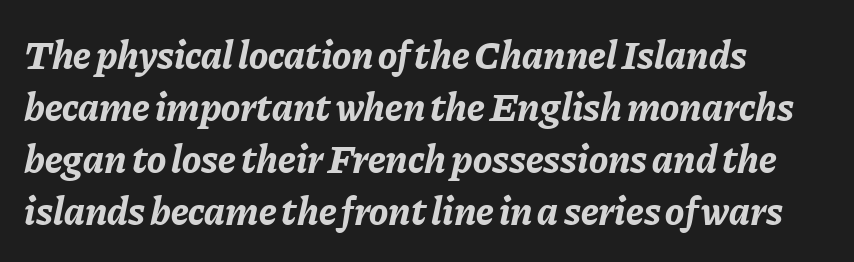
The image shows 40 px bold type, italic (leaning right); set left-aligned, normal line spacing (1.3x), normal letter spacing, not underlined; low stroke contrast and a medium x-height.
